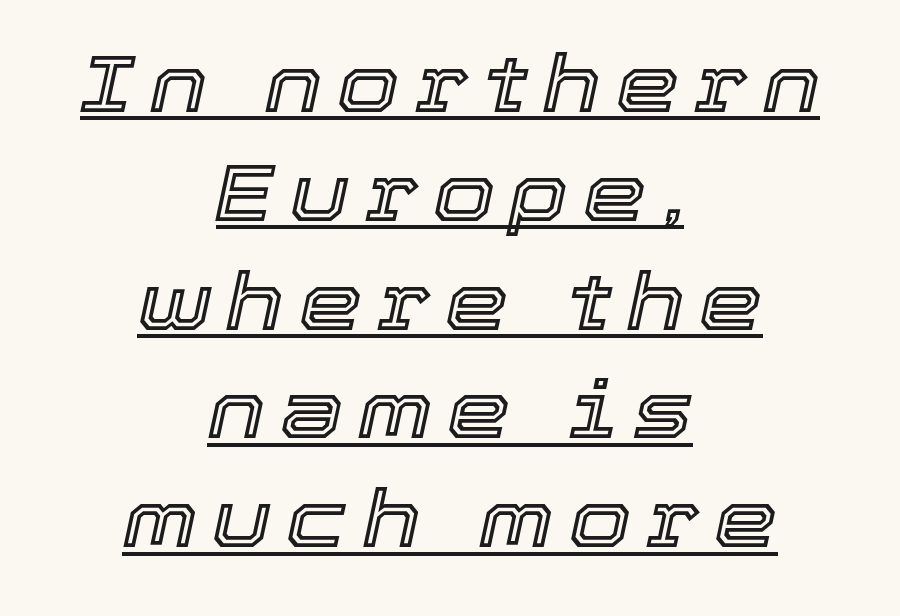
Here the designer chose a conventional face with non-uniform glyph widths. The rendering uses the underline text-decoration. Italic: yes, the glyphs are oblique. The whitespace from short lines is split evenly between both sides. Vertically, the passage feels balanced, rows spaced as you'd expect.
